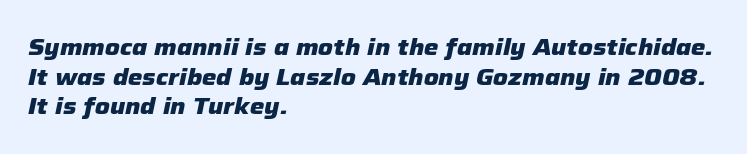
{"italic": "yes", "lean": "right", "slant_degrees": 12, "bold": "yes", "underline": "no", "align": "left", "line_spacing": "normal", "line_spacing_ratio": 1.29, "letter_spacing": "normal", "letter_spacing_em": 0.0, "glyph_px": 23}
